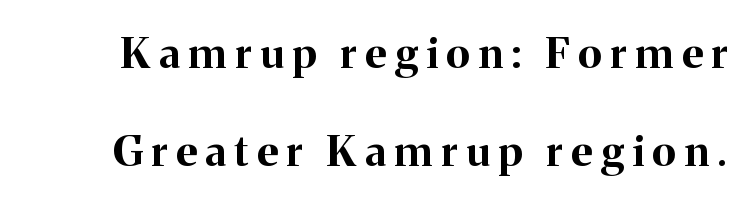
The image shows 43 px bold serif type, upright; set loose line spacing (2.27x), unusually wide letter spacing (+0.2 em), not underlined; medium stroke contrast and a medium x-height.
